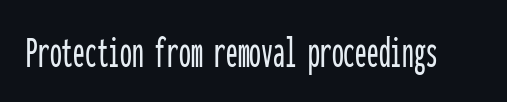
Q: Is the text italic (slanted)? A: No, it is upright.
Q: Is the typeface a serif or a sans-serif typeface? A: Sans-serif.
Q: Is the text underlined? A: No.
Q: Is the spacing between letters normal or unusually wide? A: Normal.
Q: Width (condensed, normal, or wide)? A: Condensed.
Q: Stroke contrast? A: Low.
Q: x-height? A: Medium.
Q: Monospaced? A: Yes.
